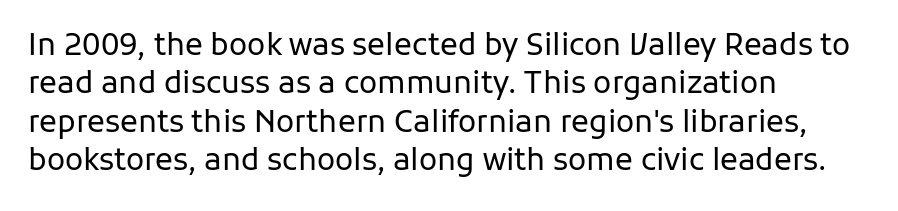
No extra tracking has been applied to these lines. This rendering features lettering with no underline. These lines were composed using upright roman letters. Normally led — the rows are evenly, conventionally spaced.
